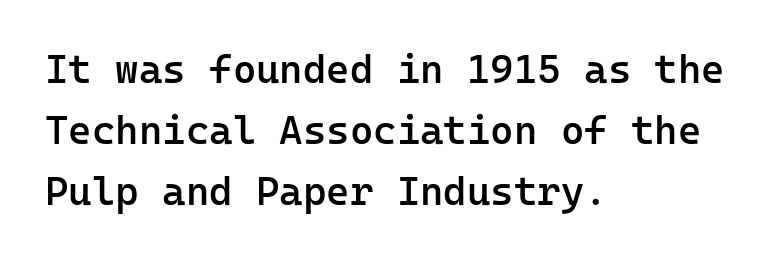
The image shows 40 px semibold sans-serif type, upright, monospaced; set left-aligned, normal line spacing (1.53x), normal letter spacing, not underlined; low stroke contrast and a medium x-height.
